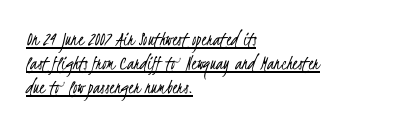
Line starts are locked; line ends wander. Compared with typical paragraphs, the rows here are closer together. The letterforms sit at book weight or below. Tracking here is standard; glyphs follow each other at the usual distance. Descenders here cross a horizontal rule under the line.
